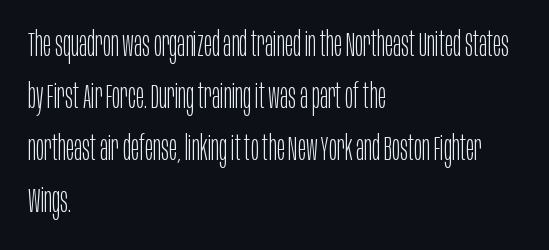
Caption: multi-line text, flush left, ragged right. The font family rendered here belongs to the sans-serif group. Default kerning and tracking; the words read as compact shapes. Do the characters align in a grid? No, the font is proportional. Nothing heavy about these letters — not bold at all. The axis of the letterforms is exactly vertical.
